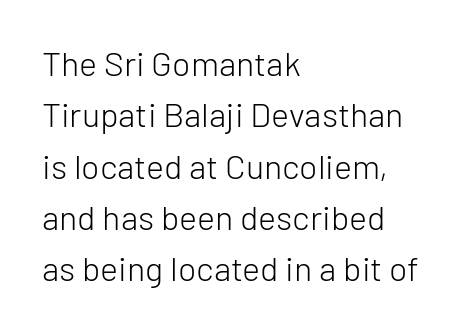
{"serif": "no", "italic": "no", "bold": "no", "weight": "light", "width": "normal", "stroke_contrast": "low", "x_height": "medium", "monospaced": "no", "underline": "no", "align": "left", "line_spacing": "normal", "line_spacing_ratio": 1.51, "letter_spacing": "normal", "letter_spacing_em": 0.0, "glyph_px": 34}
